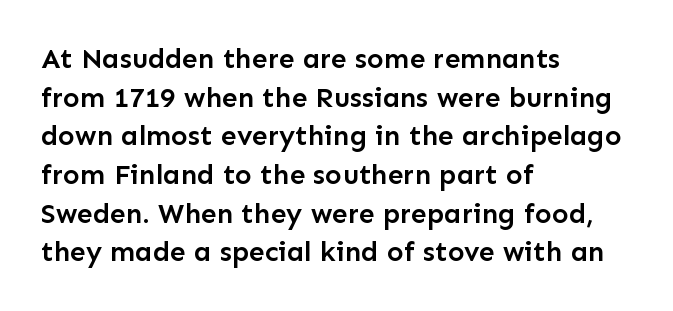
Q: Is the text bold? A: Semi-bold.
Q: Is the text italic (slanted)? A: No, it is upright.
Q: Is the typeface a serif or a sans-serif typeface? A: Sans-serif.
Q: Is the text underlined? A: No.
Q: How is the paragraph aligned? A: Left-aligned.
Q: Is the spacing between letters normal or unusually wide? A: Normal.
Q: Is the spacing between lines tight, normal or loose? A: Normal.
Q: Width (condensed, normal, or wide)? A: Normal.
Q: Stroke contrast? A: Low.
Q: x-height? A: Medium.
Q: Monospaced? A: No.
